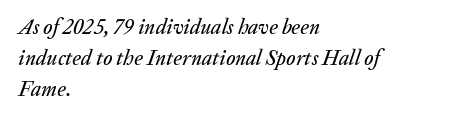
One-word summary of the alignment: left. Anything drawn beneath the words? Only blank space. Rows of type keep a routine distance in the vertical direction. Words appear dense and cohesive because spacing is normal. Italic? Definitely — the glyphs are oblique.
